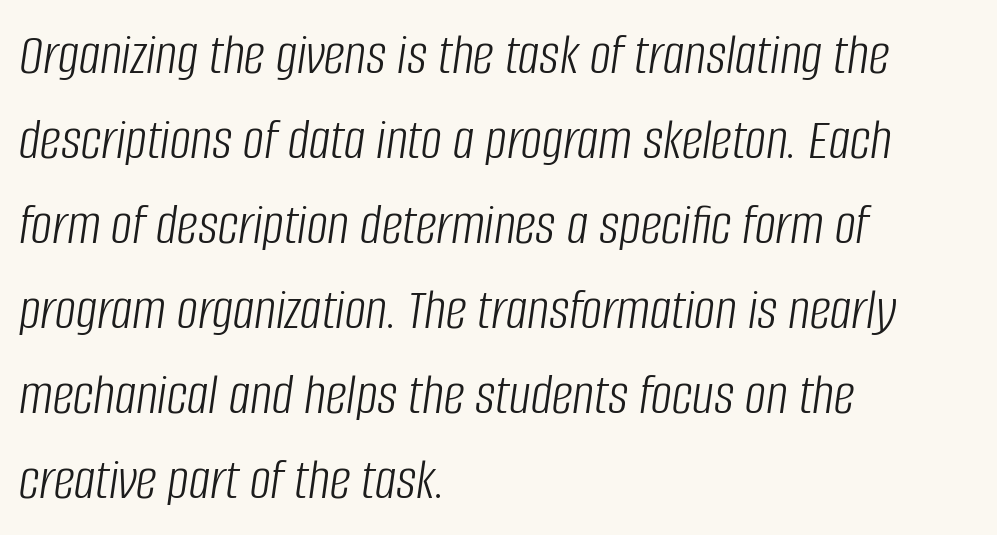
Q: Is the text bold? A: No.
Q: Is the text italic (slanted)? A: Yes, it leans right by about 8 degrees.
Q: Is the text underlined? A: No.
Q: How is the paragraph aligned? A: Left-aligned.
Q: Is the spacing between letters normal or unusually wide? A: Normal.
Q: Is the spacing between lines tight, normal or loose? A: Normal.
Q: Width (condensed, normal, or wide)? A: Condensed.
Q: Stroke contrast? A: Low.
Q: x-height? A: Large.
Q: Monospaced? A: No.
